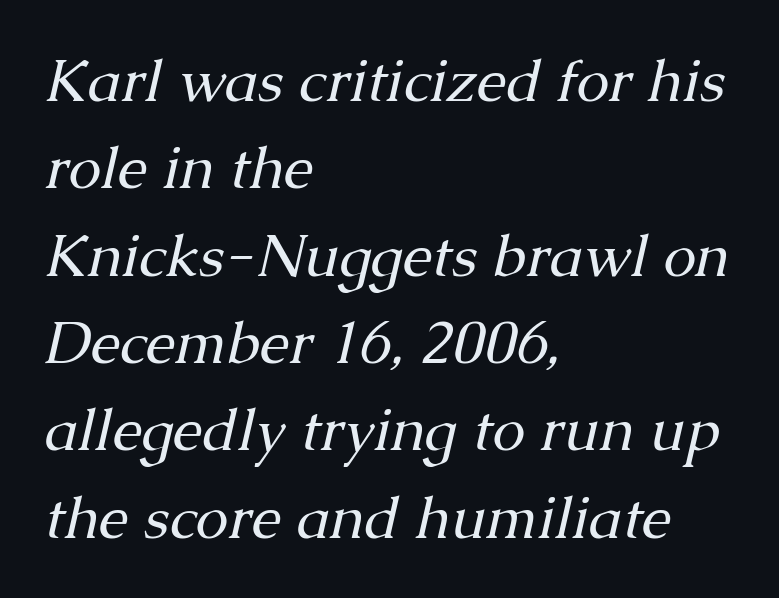
{"serif": "yes", "italic": "yes", "lean": "right", "slant_degrees": 13, "bold": "no", "weight": "regular", "width": "normal", "stroke_contrast": "medium", "x_height": "medium", "monospaced": "no", "underline": "no", "align": "left", "line_spacing": "normal", "line_spacing_ratio": 1.48, "letter_spacing": "normal", "letter_spacing_em": 0.0, "glyph_px": 59}
